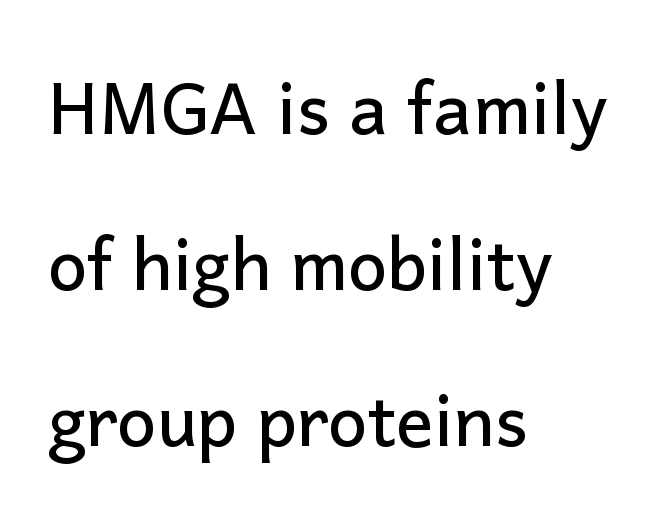
Q: Is the text italic (slanted)? A: No, it is upright.
Q: Is the typeface a serif or a sans-serif typeface? A: Sans-serif.
Q: Is the text underlined? A: No.
Q: How is the paragraph aligned? A: Left-aligned.
Q: Is the spacing between letters normal or unusually wide? A: Normal.
Q: Is the spacing between lines tight, normal or loose? A: Loose.
Q: Width (condensed, normal, or wide)? A: Normal.
Q: Stroke contrast? A: Low.
Q: x-height? A: Medium.
Q: Monospaced? A: No.
